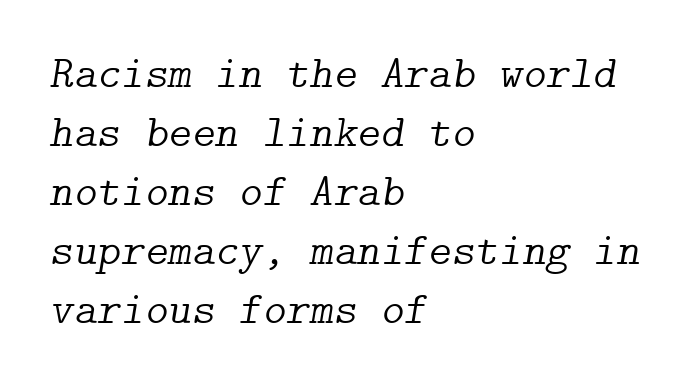
Any mark beneath the type? The region is blank. There is no visible air inserted between adjacent glyphs. The lines sit at an ordinary, default distance from one another. This rendering employs a face with finishing strokes, i.e., a serif. Caption: multi-line text, flush left, ragged right.
